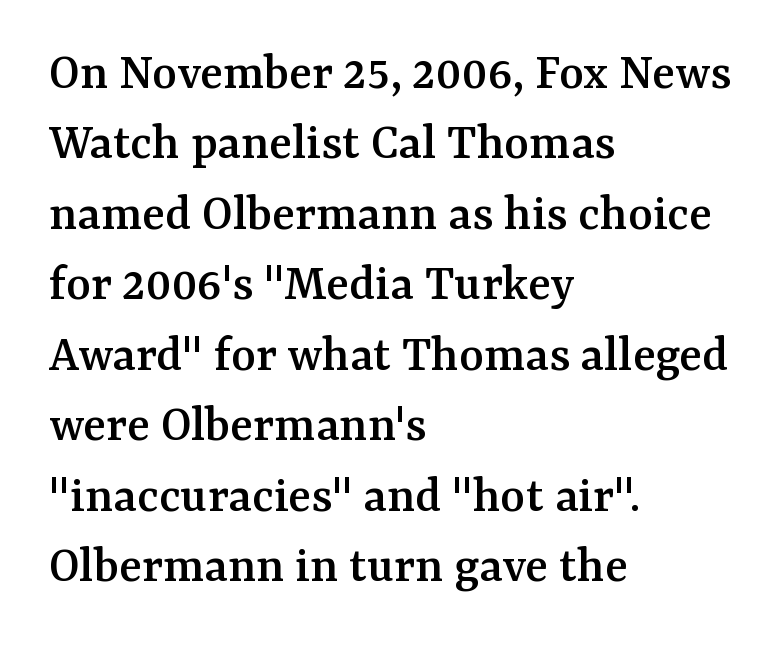
Q: Is the text italic (slanted)? A: No, it is upright.
Q: Is the typeface a serif or a sans-serif typeface? A: Serif.
Q: Is the text underlined? A: No.
Q: How is the paragraph aligned? A: Left-aligned.
Q: Is the spacing between letters normal or unusually wide? A: Normal.
Q: Is the spacing between lines tight, normal or loose? A: Normal.
Q: Width (condensed, normal, or wide)? A: Normal.
Q: Stroke contrast? A: Medium.
Q: x-height? A: Medium.
Q: Monospaced? A: No.
